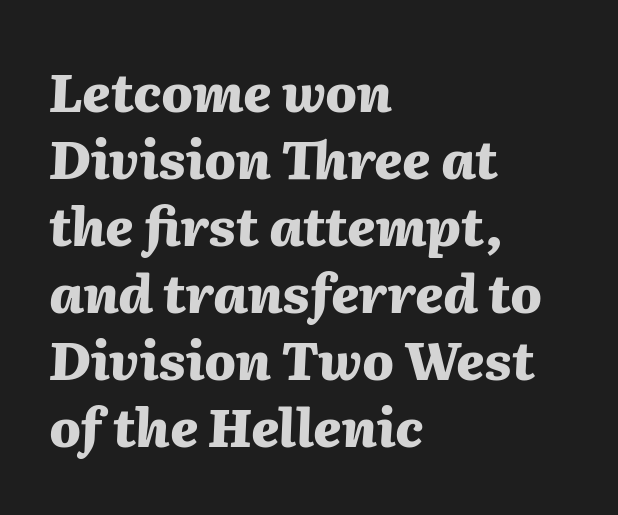
Q: Is the text bold? A: Yes.
Q: Is the text italic (slanted)? A: Yes, it leans right by about 2 degrees.
Q: Is the text underlined? A: No.
Q: How is the paragraph aligned? A: Left-aligned.
Q: Is the spacing between letters normal or unusually wide? A: Normal.
Q: Is the spacing between lines tight, normal or loose? A: Normal.
Q: Width (condensed, normal, or wide)? A: Normal.
Q: Stroke contrast? A: Medium.
Q: x-height? A: Medium.
Q: Monospaced? A: No.
